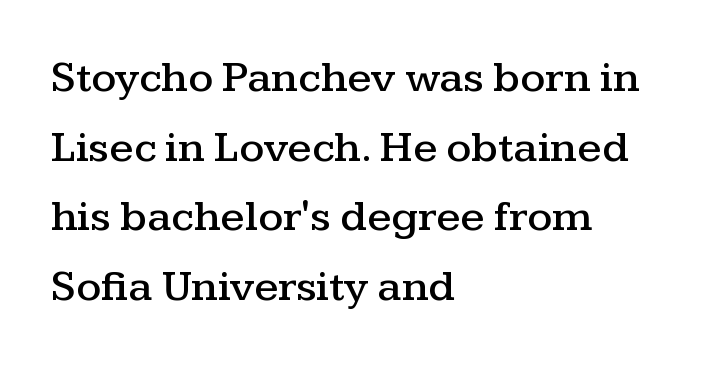
The image shows 44 px wide serif type, upright; set left-aligned, normal line spacing (1.58x), normal letter spacing, not underlined; medium stroke contrast and a medium x-height.
